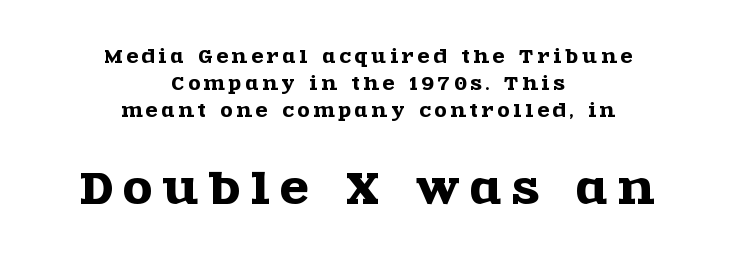
{"serif": "yes", "italic": "no", "width": "wide", "x_height": "large", "monospaced": "no", "underline": "no", "align": "center", "line_spacing": "normal", "line_spacing_ratio": 1.59, "letter_spacing": "wide", "letter_spacing_em": 0.25, "larger_block": "second", "size_ratio": 2.47, "glyph_px": 42}
